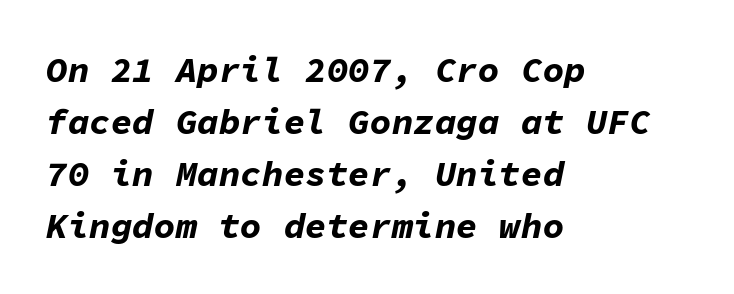
{"italic": "yes", "lean": "right", "slant_degrees": 11, "bold": "yes", "weight": "bold", "width": "normal", "stroke_contrast": "low", "x_height": "medium", "monospaced": "yes", "underline": "no", "align": "left", "line_spacing": "normal", "line_spacing_ratio": 1.44, "letter_spacing": "normal", "letter_spacing_em": 0.0, "glyph_px": 36}
